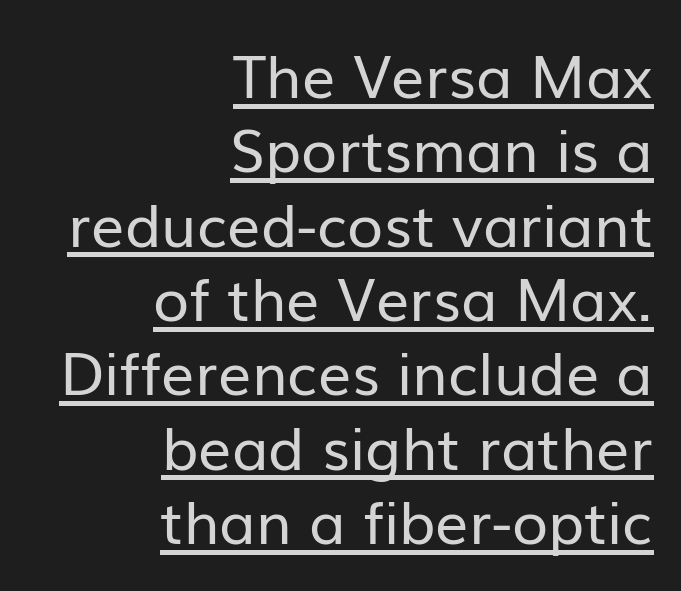
Q: Is the text bold? A: No.
Q: Is the text italic (slanted)? A: No, it is upright.
Q: Is the typeface a serif or a sans-serif typeface? A: Sans-serif.
Q: Is the text underlined? A: Yes.
Q: How is the paragraph aligned? A: Right-aligned.
Q: Is the spacing between letters normal or unusually wide? A: Normal.
Q: Is the spacing between lines tight, normal or loose? A: Normal.
Q: Width (condensed, normal, or wide)? A: Normal.
Q: Stroke contrast? A: Low.
Q: x-height? A: Medium.
Q: Monospaced? A: No.
